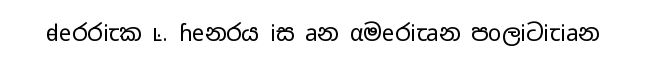
The space directly below the letters is spotless. Quick note: not italic, upright. The line texture is even and compact thanks to regular tracking. These glyphs show unthickened strokes, regular width or finer.
